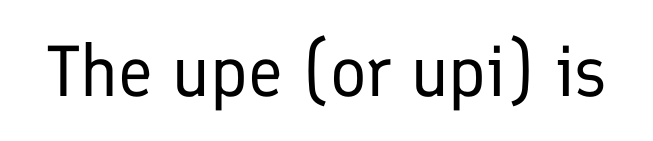
The image shows 72 px regular-weight sans-serif type, upright; set normal letter spacing, not underlined; low stroke contrast and a medium x-height.
